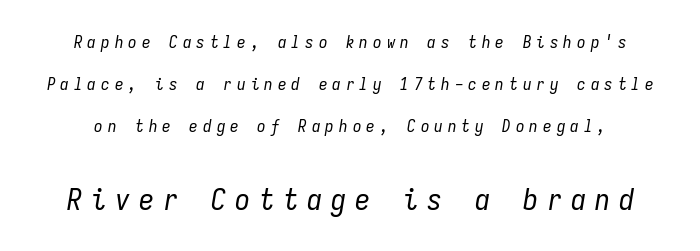
Q: Is the text bold? A: No.
Q: Is the text italic (slanted)? A: Yes, it leans right by about 9 degrees.
Q: Is the text underlined? A: No.
Q: Is the spacing between letters normal or unusually wide? A: Unusually wide.
Q: Is the spacing between lines tight, normal or loose? A: Loose.
Q: Which block of text is set in a larger size, the first (top) or the second (bottom)? A: The second (bottom) one.
Q: Width (condensed, normal, or wide)? A: Condensed.
Q: Stroke contrast? A: Low.
Q: x-height? A: Medium.
Q: Monospaced? A: Yes.
